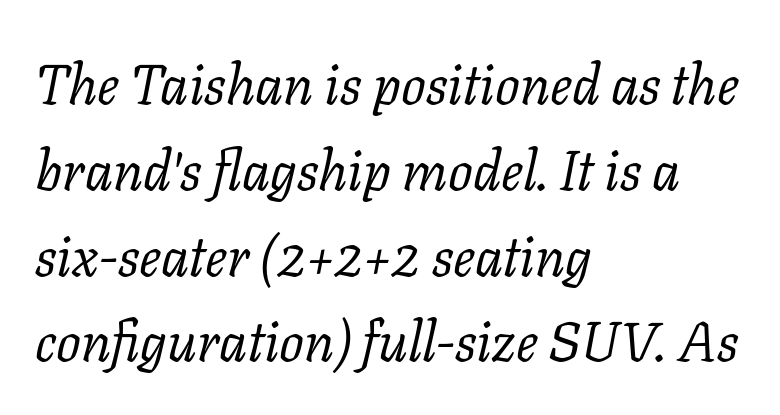
Q: Is the text bold? A: No.
Q: Is the text italic (slanted)? A: Yes, it leans right by about 11 degrees.
Q: Is the typeface a serif or a sans-serif typeface? A: Serif.
Q: Is the text underlined? A: No.
Q: How is the paragraph aligned? A: Left-aligned.
Q: Is the spacing between letters normal or unusually wide? A: Normal.
Q: Is the spacing between lines tight, normal or loose? A: Normal.
Q: Width (condensed, normal, or wide)? A: Normal.
Q: Stroke contrast? A: Low.
Q: x-height? A: Medium.
Q: Monospaced? A: No.
